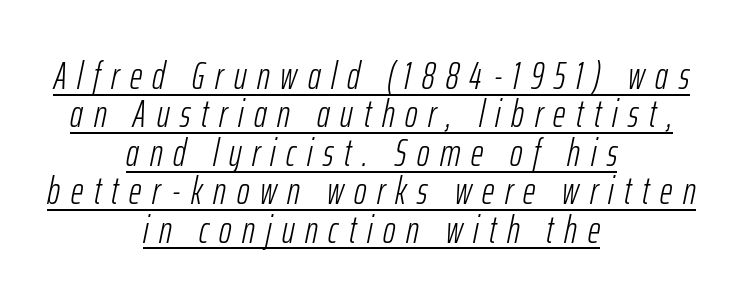
Is the block centered? Yes — each line is placed symmetrically about the middle. Look at the tracking — it's clearly loosened, letters drifting apart. No letter is thick-stroked: the sample isn't bold. Compared with typical paragraphs, the rows here are closer together. Character widths vary here, with narrow letters taking less room than wide ones.
